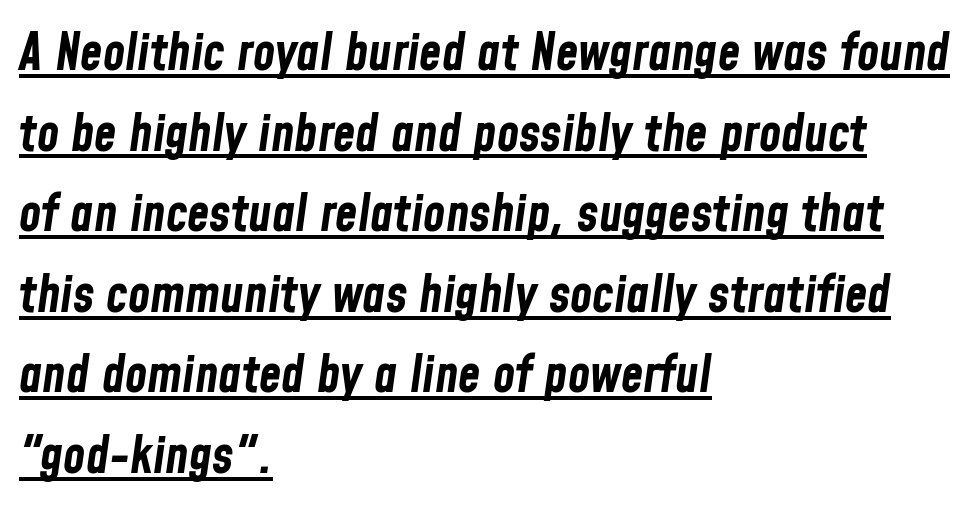
The image shows 51 px bold, condensed type, italic (leaning right); set left-aligned, normal line spacing (1.58x), normal letter spacing, underlined; low stroke contrast and a medium x-height.
